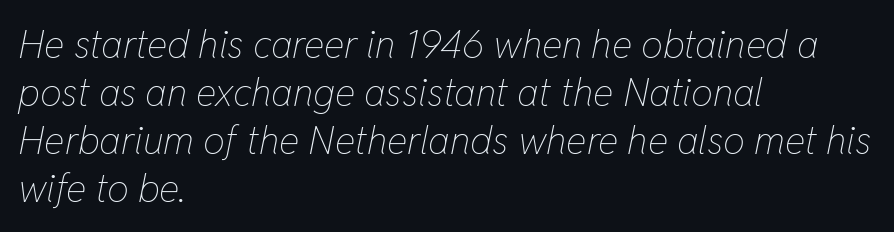
Q: Is the text bold? A: No.
Q: Is the text italic (slanted)? A: Yes, it leans right by about 11 degrees.
Q: Is the text underlined? A: No.
Q: How is the paragraph aligned? A: Left-aligned.
Q: Is the spacing between letters normal or unusually wide? A: Normal.
Q: Width (condensed, normal, or wide)? A: Condensed.
Q: Stroke contrast? A: Low.
Q: x-height? A: Medium.
Q: Monospaced? A: No.
